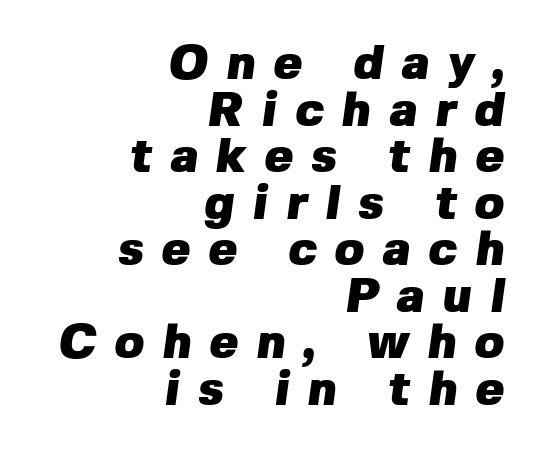
The image shows 48 px heavy sans-serif type; set right-aligned, tight line spacing (0.97x), unusually wide letter spacing (+0.38 em), not underlined; low stroke contrast and a medium x-height.
